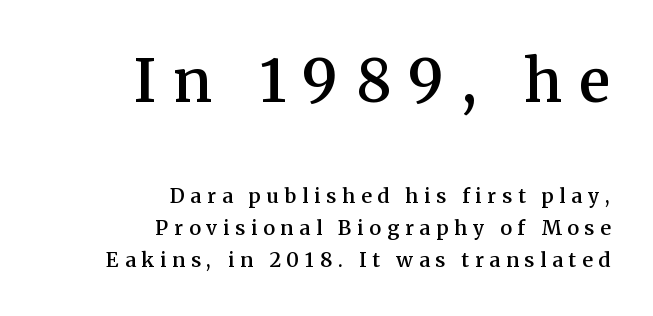
Q: Is the text bold? A: Semi-bold.
Q: Is the text italic (slanted)? A: No, it is upright.
Q: Is the typeface a serif or a sans-serif typeface? A: Serif.
Q: Is the text underlined? A: No.
Q: How is the paragraph aligned? A: Right-aligned.
Q: Is the spacing between letters normal or unusually wide? A: Unusually wide.
Q: Is the spacing between lines tight, normal or loose? A: Normal.
Q: Which block of text is set in a larger size, the first (top) or the second (bottom)? A: The first (top) one.
Q: Width (condensed, normal, or wide)? A: Normal.
Q: Stroke contrast? A: Medium.
Q: x-height? A: Medium.
Q: Monospaced? A: No.
